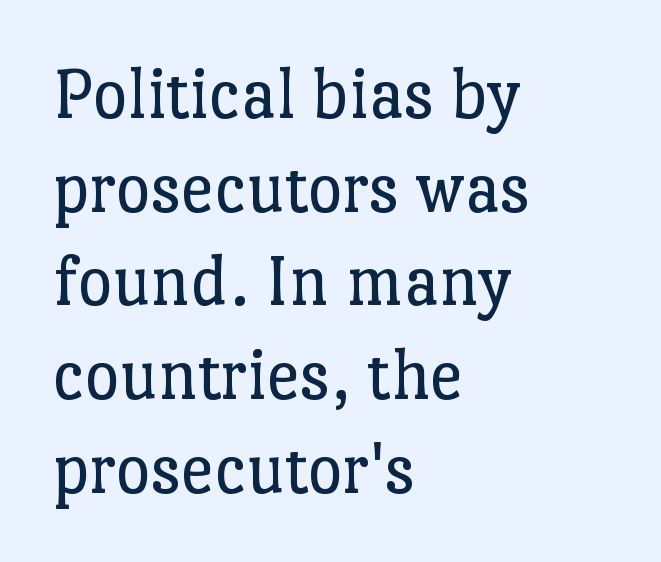
Q: Is the text bold? A: No.
Q: Is the text italic (slanted)? A: No, it is upright.
Q: Is the typeface a serif or a sans-serif typeface? A: Serif.
Q: Is the text underlined? A: No.
Q: How is the paragraph aligned? A: Left-aligned.
Q: Is the spacing between letters normal or unusually wide? A: Normal.
Q: Is the spacing between lines tight, normal or loose? A: Normal.
Q: Width (condensed, normal, or wide)? A: Normal.
Q: Stroke contrast? A: Low.
Q: x-height? A: Medium.
Q: Monospaced? A: No.
